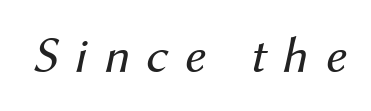
The image shows 51 px regular-weight type, italic (leaning right); set unusually wide letter spacing (+0.31 em), not underlined; medium stroke contrast and a medium x-height.
